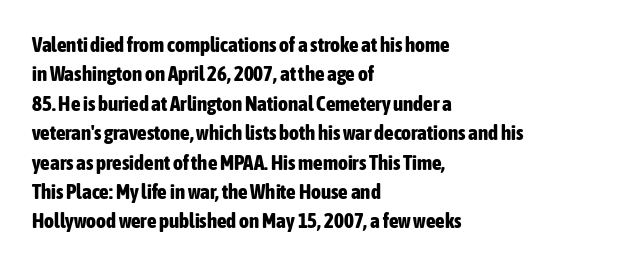
Posture: upright roman. Underlining? Definitely not there. Each line starts at the same left margin while the right side varies. Stroke thickness is high; the sample reads as a true bold. The block of text has a typical density, with ordinary space between rows.
